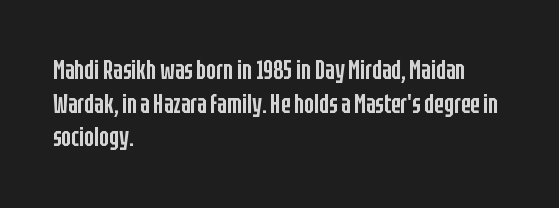
The image shows 26 px text type, upright; set left-aligned, normal line spacing (1.29x), normal letter spacing, not underlined.
